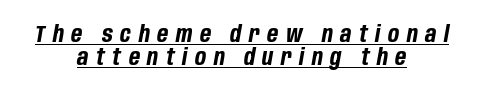
The passage shown stacks its lines with hardly any gap. One-word summary of the alignment: center. Caption: expanded tracking, letters set apart. Notice how a bar underscores the lettering throughout.
